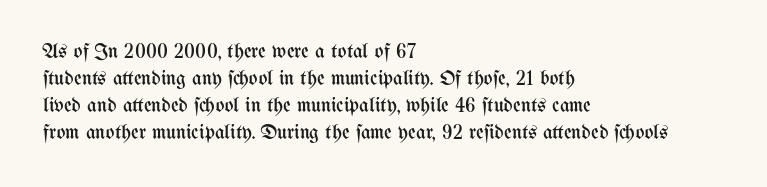
Q: Is the text bold? A: No.
Q: Is the text italic (slanted)? A: No, it is upright.
Q: Is the text underlined? A: No.
Q: How is the paragraph aligned? A: Left-aligned.
Q: Is the spacing between letters normal or unusually wide? A: Normal.
Q: Is the spacing between lines tight, normal or loose? A: Normal.
